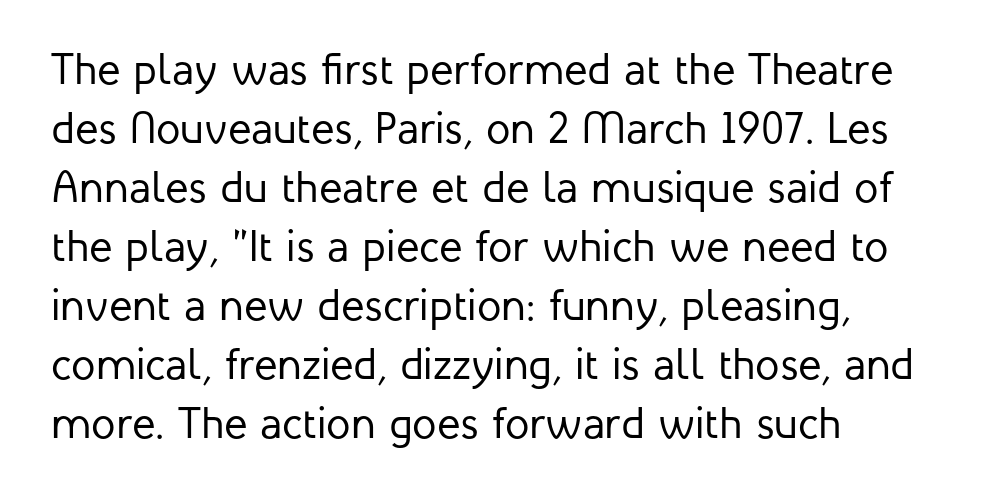
Q: Is the text bold? A: No.
Q: Is the text italic (slanted)? A: No, it is upright.
Q: Is the typeface a serif or a sans-serif typeface? A: Sans-serif.
Q: Is the text underlined? A: No.
Q: How is the paragraph aligned? A: Left-aligned.
Q: Is the spacing between letters normal or unusually wide? A: Normal.
Q: Is the spacing between lines tight, normal or loose? A: Normal.
Q: Width (condensed, normal, or wide)? A: Normal.
Q: Stroke contrast? A: Low.
Q: x-height? A: Medium.
Q: Monospaced? A: No.
